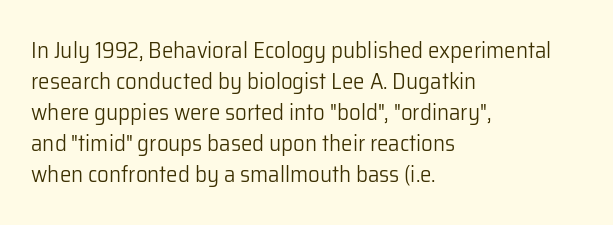
Posture: upright roman. The ragged edge is on the right, which tells us the setting is flush left. Reading down the column, the eye jumps a familiar distance to each next line. The specimen omits any rule beneath the text block's lines. The face looks like a standard text weight, possibly lighter.
